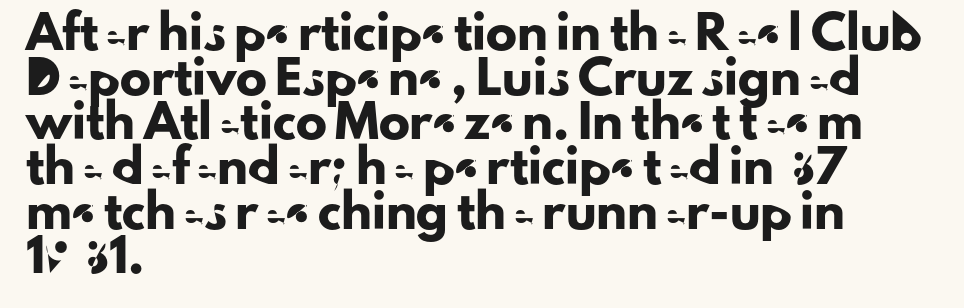
Think of a printed novel: that variable character pitch is what you see here. How would I describe the line gaps? Plain and ordinary. Nope, no serifs anywhere on these letters. The specimen reads as upright at a glance. This rendering uses left alignment, leaving the right contour irregular.
